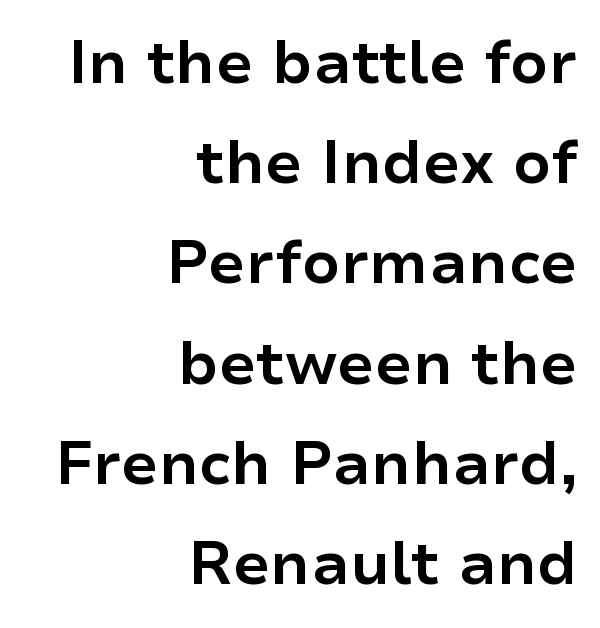
{"serif": "no", "italic": "no", "bold": "yes", "weight": "bold", "width": "normal", "stroke_contrast": "low", "x_height": "medium", "monospaced": "no", "underline": "no", "align": "right", "line_spacing": "normal", "line_spacing_ratio": 1.67, "letter_spacing": "normal", "letter_spacing_em": 0.0, "glyph_px": 60}
